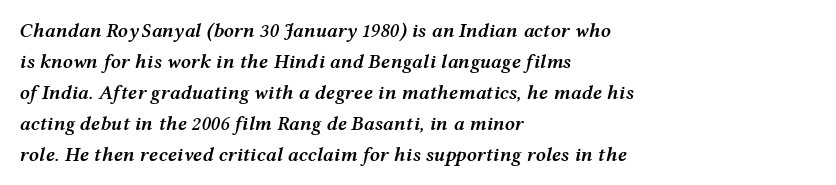
The image shows 20 px text type, italic (leaning right); set left-aligned, normal line spacing (1.55x), normal letter spacing, not underlined.
